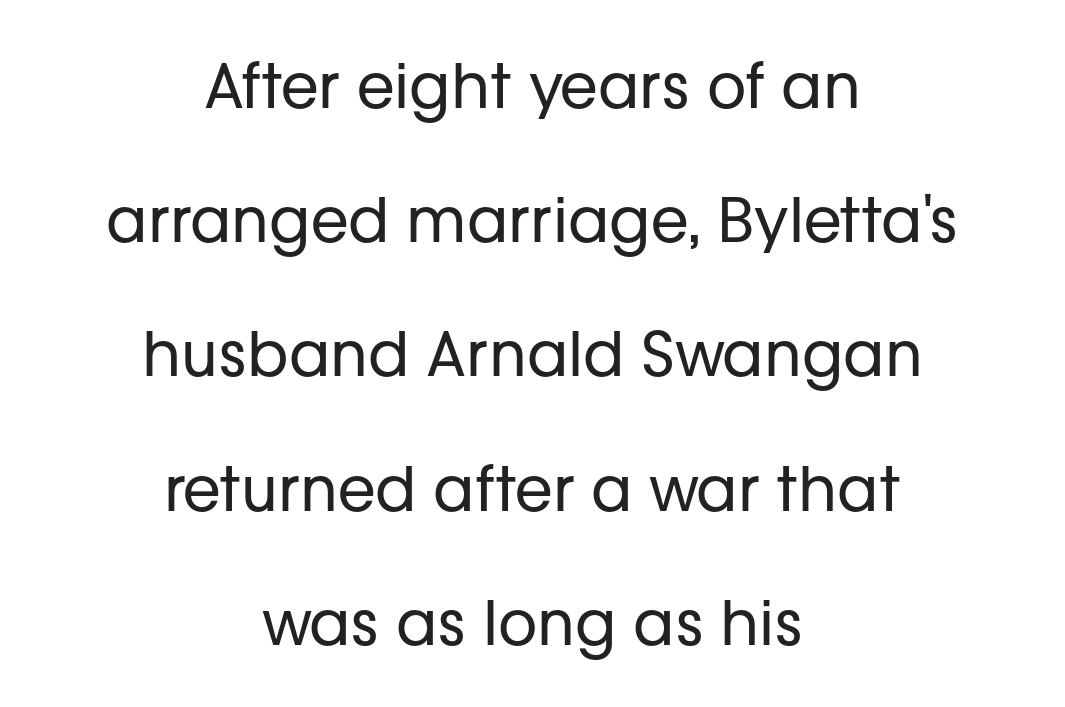
The image shows 61 px regular-weight sans-serif type, upright; set centered, loose line spacing (2.2x), normal letter spacing, not underlined; low stroke contrast and a medium x-height.
